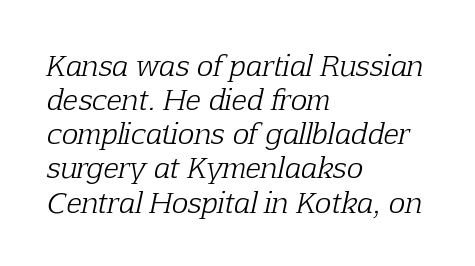
The image shows 28 px light serif type, italic (leaning right); set left-aligned, line spacing 1.22x, normal letter spacing, not underlined; low stroke contrast and a medium x-height.
